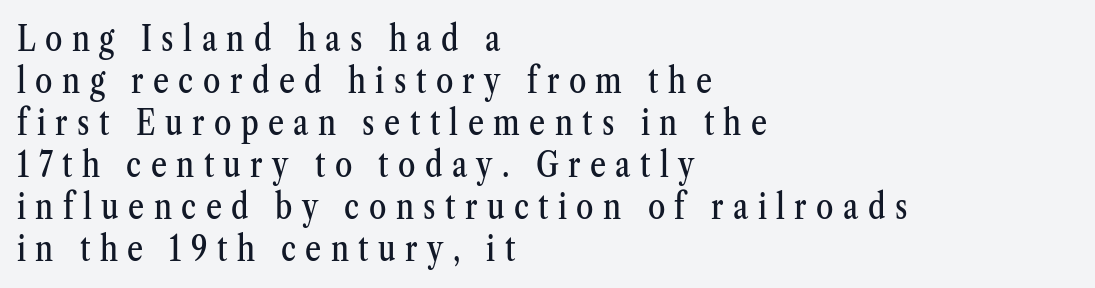
Q: Is the text italic (slanted)? A: No, it is upright.
Q: Is the typeface a serif or a sans-serif typeface? A: Serif.
Q: Is the text underlined? A: No.
Q: How is the paragraph aligned? A: Left-aligned.
Q: Is the spacing between letters normal or unusually wide? A: Unusually wide.
Q: Width (condensed, normal, or wide)? A: Condensed.
Q: Stroke contrast? A: Medium.
Q: x-height? A: Medium.
Q: Monospaced? A: No.
